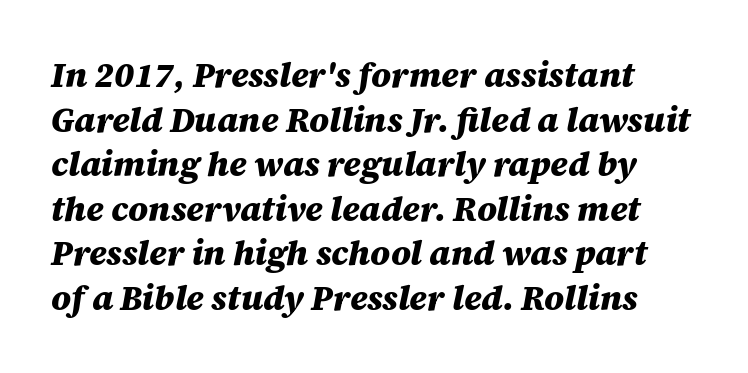
The line-height multiplier appears to be the usual default. In terms of posture, this sample is oblique. Each row of text sits above clean, open space. Glyph-to-glyph distance matches everyday printed text. Heft: maximum for text — a bold. These lines are rendered in a variable-pitch font.
